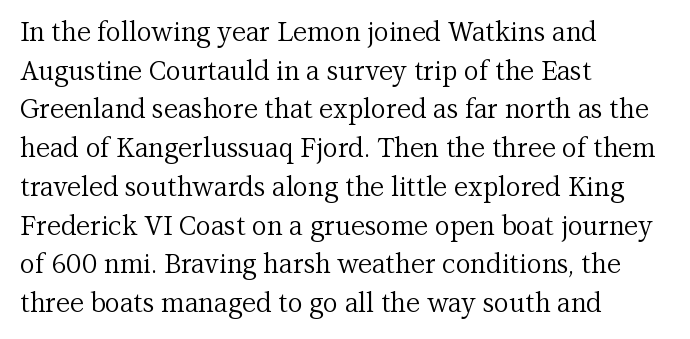
{"italic": "no", "bold": "no", "underline": "no", "align": "left", "line_spacing": "normal", "line_spacing_ratio": 1.49, "letter_spacing": "normal", "letter_spacing_em": 0.0, "glyph_px": 26}
